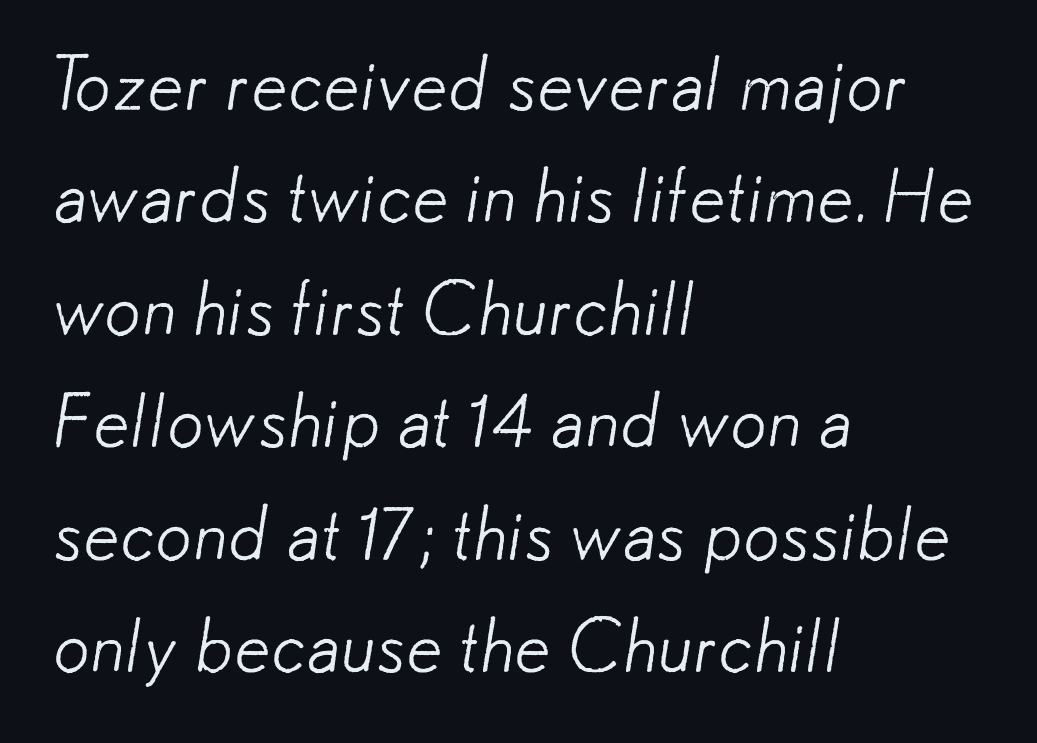
The image shows 73 px light sans-serif type; set left-aligned, normal line spacing (1.54x), normal letter spacing, not underlined; low stroke contrast and a small x-height.
